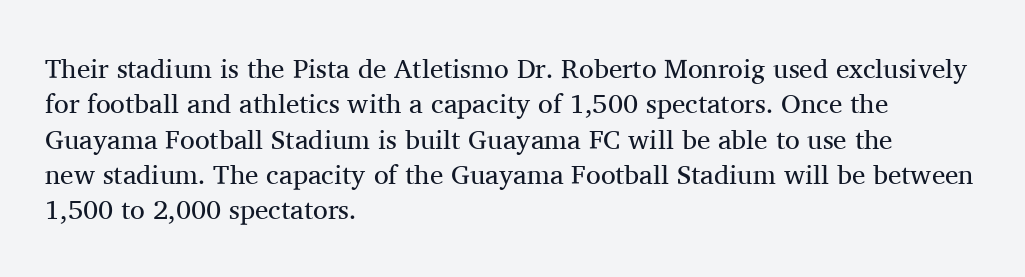
{"italic": "no", "bold": "no", "underline": "no", "align": "left", "line_spacing": "normal", "line_spacing_ratio": 1.31, "letter_spacing": "normal", "letter_spacing_em": 0.0, "glyph_px": 27}
